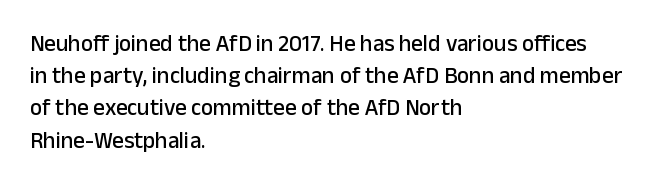
Q: Is the text italic (slanted)? A: No, it is upright.
Q: Is the text underlined? A: No.
Q: How is the paragraph aligned? A: Left-aligned.
Q: Is the spacing between letters normal or unusually wide? A: Normal.
Q: Is the spacing between lines tight, normal or loose? A: Normal.
